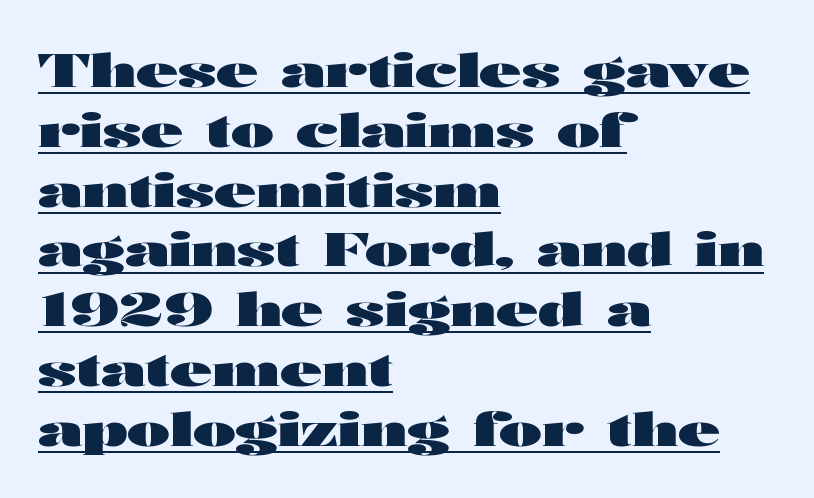
{"italic": "no", "bold": "yes", "weight": "heavy", "width": "wide", "stroke_contrast": "high", "x_height": "medium", "monospaced": "no", "underline": "yes", "align": "left", "line_spacing": "normal", "line_spacing_ratio": 1.3, "letter_spacing": "normal", "letter_spacing_em": 0.0, "glyph_px": 46}
